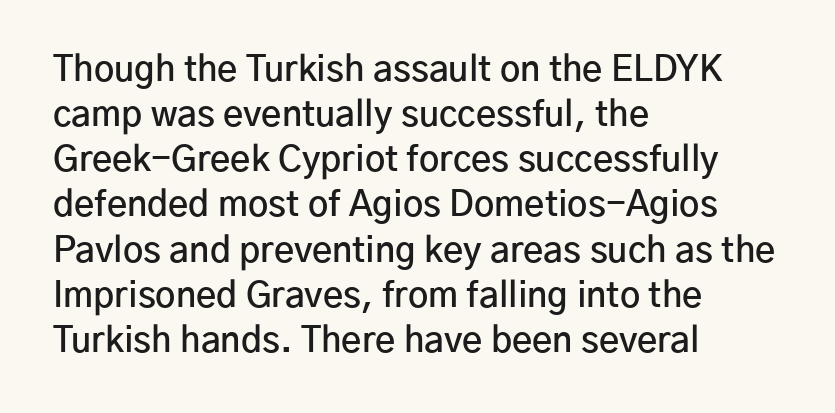
The image shows 35 px semibold sans-serif type, upright; set left-aligned, normal line spacing (1.29x), normal letter spacing, not underlined; low stroke contrast and a medium x-height.
